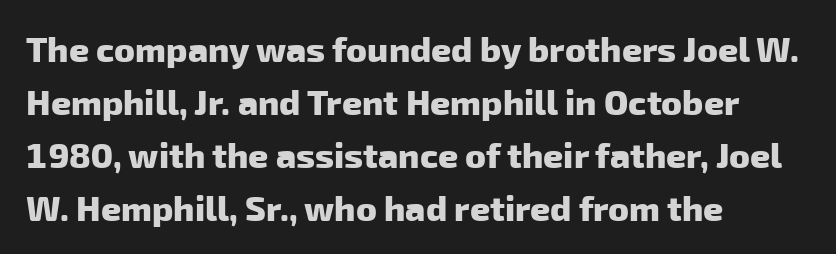
{"serif": "no", "bold": "yes", "weight": "heavy", "width": "normal", "stroke_contrast": "low", "x_height": "medium", "monospaced": "no", "underline": "no", "align": "left", "line_spacing": "normal", "line_spacing_ratio": 1.51, "letter_spacing": "normal", "letter_spacing_em": 0.0, "glyph_px": 35}
